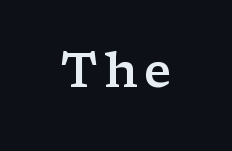
Q: Is the text bold? A: Semi-bold.
Q: Is the text italic (slanted)? A: No, it is upright.
Q: Is the typeface a serif or a sans-serif typeface? A: Serif.
Q: Is the text underlined? A: No.
Q: Width (condensed, normal, or wide)? A: Wide.
Q: Stroke contrast? A: Low.
Q: x-height? A: Medium.
Q: Monospaced? A: No.
